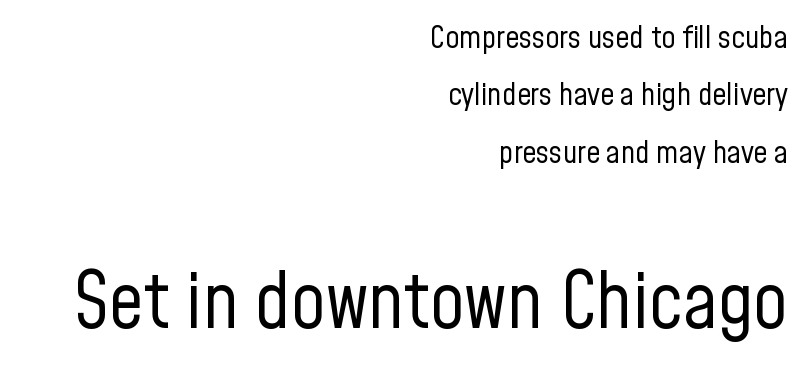
Q: Is the text bold? A: No.
Q: Is the text italic (slanted)? A: No, it is upright.
Q: Is the typeface a serif or a sans-serif typeface? A: Sans-serif.
Q: Is the text underlined? A: No.
Q: How is the paragraph aligned? A: Right-aligned.
Q: Is the spacing between letters normal or unusually wide? A: Normal.
Q: Which block of text is set in a larger size, the first (top) or the second (bottom)? A: The second (bottom) one.
Q: Width (condensed, normal, or wide)? A: Condensed.
Q: Stroke contrast? A: Low.
Q: x-height? A: Medium.
Q: Monospaced? A: No.
